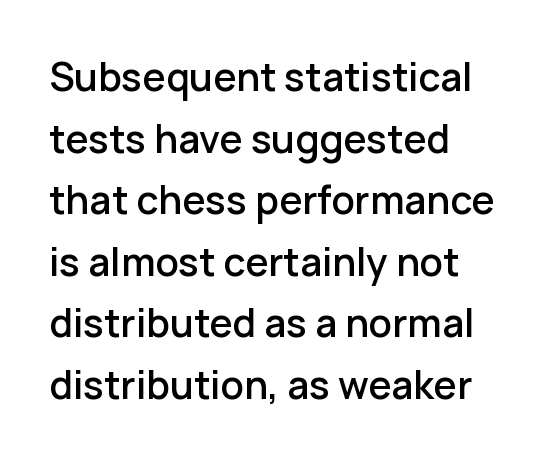
The image shows 39 px sans-serif type, upright; set left-aligned, normal line spacing (1.58x), normal letter spacing, not underlined; low stroke contrast and a medium x-height.
